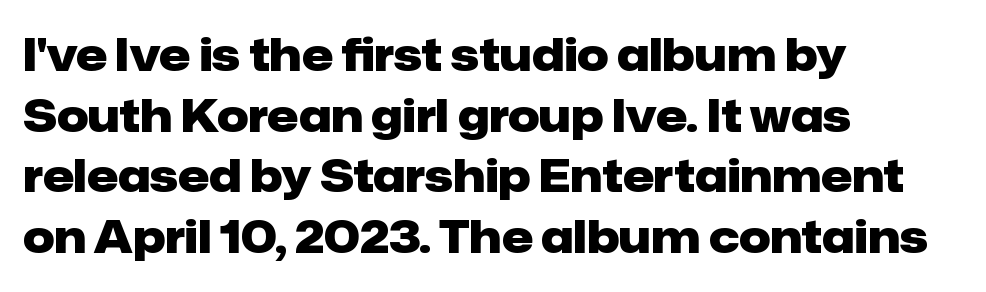
The image shows 44 px heavy sans-serif type, upright; set left-aligned, normal line spacing (1.38x), normal letter spacing, not underlined; low stroke contrast and a medium x-height.
